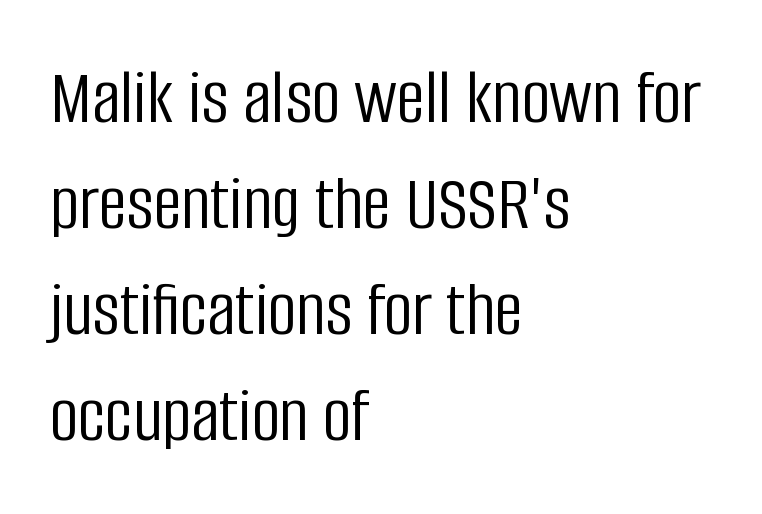
The image shows 79 px light, condensed sans-serif type, upright; set left-aligned, normal line spacing (1.34x), normal letter spacing, not underlined; low stroke contrast and a large x-height.
